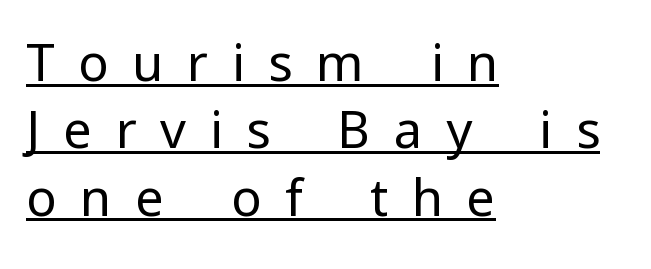
Observe the absence of serifs on each vertical stroke in this sample. Is the letter spacing exaggerated? Yes — the characters are pushed far apart. This is not heavy type; no bold has been used. Tall strokes in this sample are plumb rather than angled. Notice how descenders clear the ascenders below comfortably — that's standard leading.
